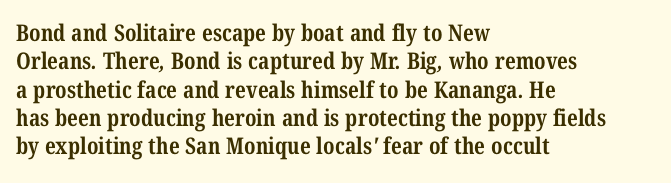
The image shows 23 px bold type; set left-aligned, line spacing 1.23x, normal letter spacing, not underlined.
